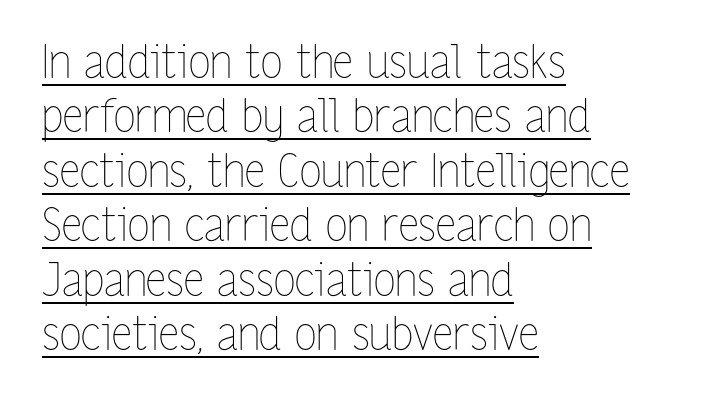
The setting favours the left margin, as ordinary paragraphs usually do. These lines keep a tight, regular rhythm from letter to letter. Here the designer chose a conventional face with non-uniform glyph widths. This is underlined copy, the kind a proofreader might mark for attention. Stroke thickness stays within the range of a standard reading face or lighter. You can tell it's not italic because the verticals are truly vertical.
